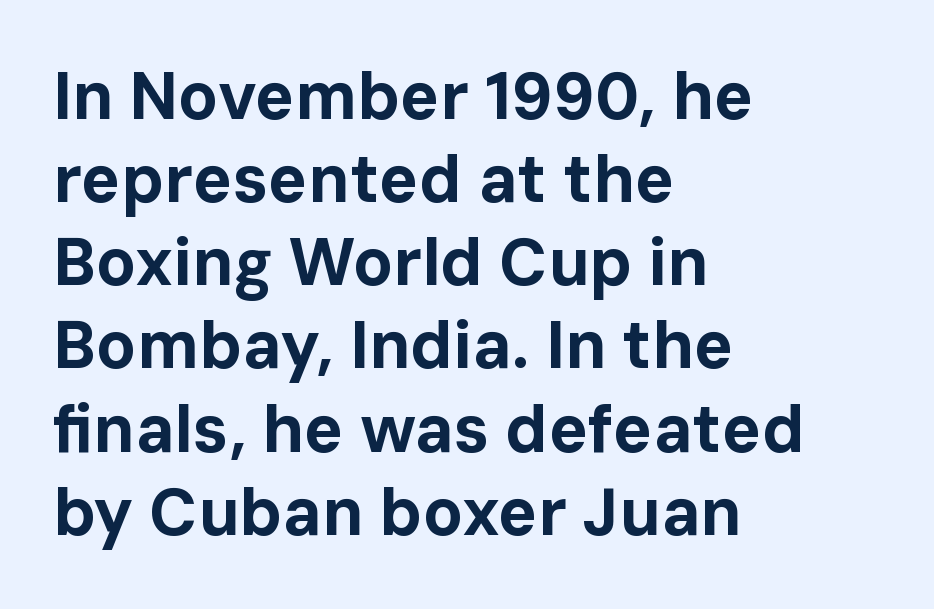
Q: Is the text bold? A: Yes.
Q: Is the text italic (slanted)? A: No, it is upright.
Q: Is the typeface a serif or a sans-serif typeface? A: Sans-serif.
Q: Is the text underlined? A: No.
Q: How is the paragraph aligned? A: Left-aligned.
Q: Is the spacing between letters normal or unusually wide? A: Normal.
Q: Is the spacing between lines tight, normal or loose? A: Normal.
Q: Width (condensed, normal, or wide)? A: Normal.
Q: Stroke contrast? A: Low.
Q: x-height? A: Medium.
Q: Monospaced? A: No.
